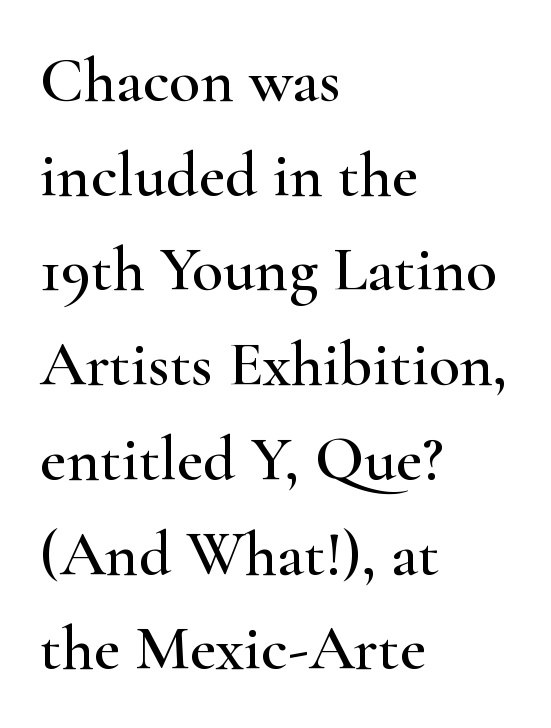
The passage shown stacks its lines at a standard gap. Bare-footed words on every line. A serif font was chosen for this passage. The face used here is proportionally spaced, like ordinary book or web type. The passage is arranged the way most books set body copy — flush left. What stands out about the letter spacing? Nothing — it is the standard amount.
